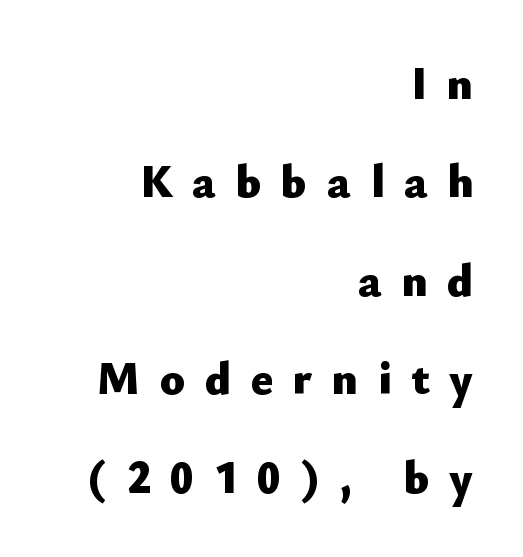
{"serif": "no", "italic": "no", "bold": "yes", "weight": "heavy", "width": "normal", "stroke_contrast": "low", "x_height": "small", "monospaced": "no", "underline": "no", "align": "right", "line_spacing": "loose", "line_spacing_ratio": 2.14, "letter_spacing": "wide", "letter_spacing_em": 0.43, "glyph_px": 46}
